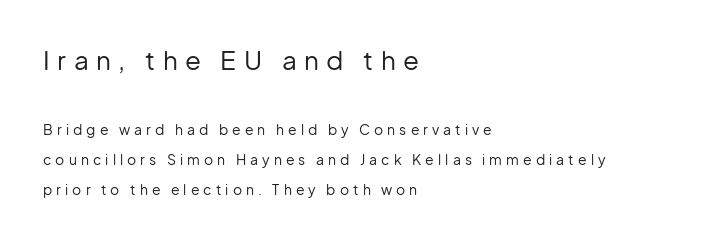
Q: Is the text bold? A: No.
Q: Is the text italic (slanted)? A: No, it is upright.
Q: Is the text underlined? A: No.
Q: How is the paragraph aligned? A: Left-aligned.
Q: Is the spacing between letters normal or unusually wide? A: Unusually wide.
Q: Is the spacing between lines tight, normal or loose? A: Loose.
Q: Which block of text is set in a larger size, the first (top) or the second (bottom)? A: The first (top) one.
